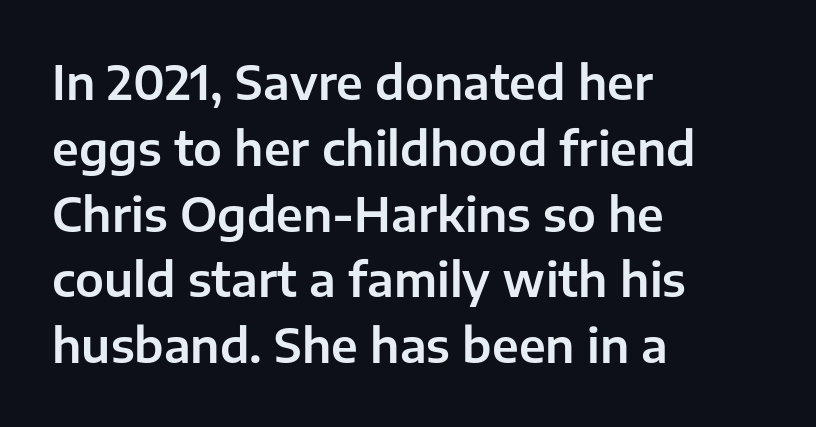
The block of text has a typical density, with ordinary space between rows. No italicization has been applied; the sample stays upright. The passage shown is typeset with a sans-serif family. Line beginnings align vertically; line endings do not. Students, note that the glyphs here touch the page at normal intervals. The space beneath each line is pristine and unruled.
